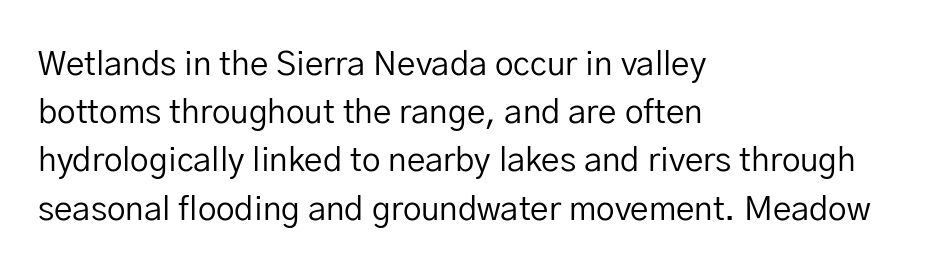
Q: Is the text bold? A: No.
Q: Is the text italic (slanted)? A: No, it is upright.
Q: Is the typeface a serif or a sans-serif typeface? A: Sans-serif.
Q: Is the text underlined? A: No.
Q: How is the paragraph aligned? A: Left-aligned.
Q: Is the spacing between letters normal or unusually wide? A: Normal.
Q: Is the spacing between lines tight, normal or loose? A: Normal.
Q: Width (condensed, normal, or wide)? A: Normal.
Q: Stroke contrast? A: Low.
Q: x-height? A: Medium.
Q: Monospaced? A: No.
